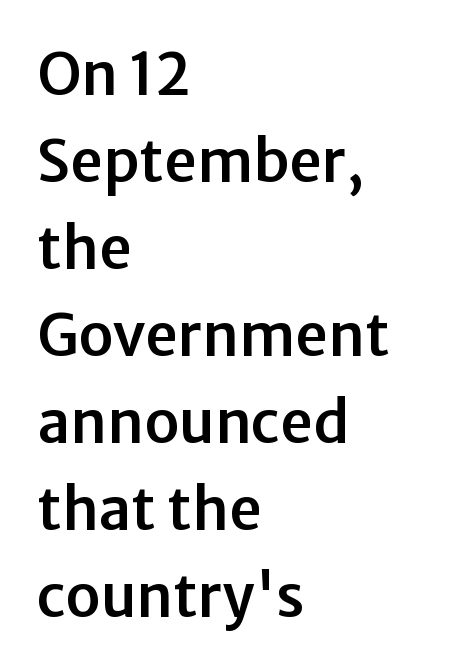
Q: Is the text italic (slanted)? A: No, it is upright.
Q: Is the typeface a serif or a sans-serif typeface? A: Sans-serif.
Q: Is the text underlined? A: No.
Q: How is the paragraph aligned? A: Left-aligned.
Q: Is the spacing between letters normal or unusually wide? A: Normal.
Q: Is the spacing between lines tight, normal or loose? A: Normal.
Q: Width (condensed, normal, or wide)? A: Normal.
Q: Stroke contrast? A: Low.
Q: x-height? A: Medium.
Q: Monospaced? A: No.
